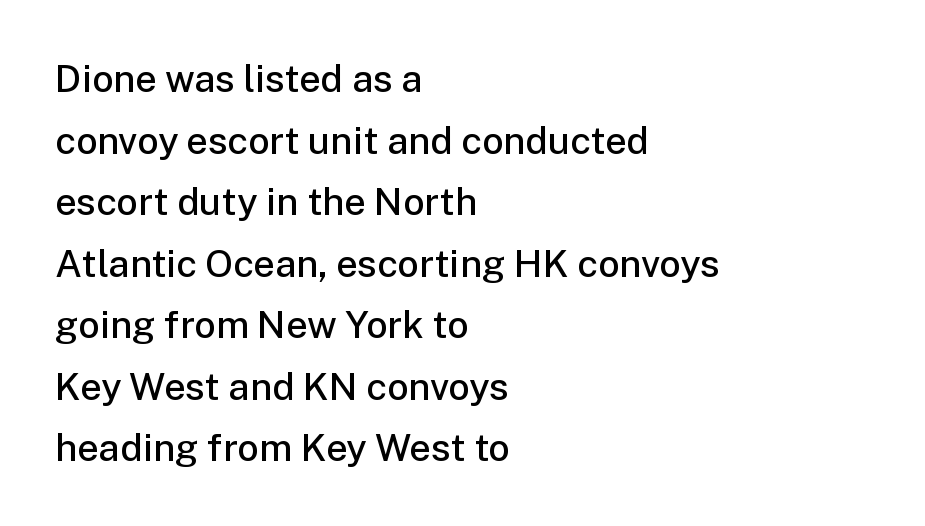
Q: Is the text bold? A: Semi-bold.
Q: Is the text italic (slanted)? A: No, it is upright.
Q: Is the typeface a serif or a sans-serif typeface? A: Sans-serif.
Q: Is the text underlined? A: No.
Q: How is the paragraph aligned? A: Left-aligned.
Q: Is the spacing between letters normal or unusually wide? A: Normal.
Q: Is the spacing between lines tight, normal or loose? A: Normal.
Q: Width (condensed, normal, or wide)? A: Normal.
Q: Stroke contrast? A: Low.
Q: x-height? A: Medium.
Q: Monospaced? A: No.
